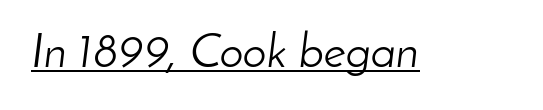
The face used here is rendered with its standard letterfit. The font sits on the lighter half of the weight spectrum, regular included. Do the characters align in a grid? No, the font is proportional. These characters rest on top of a visible drawn line. Would a proofreader flag this as italicized? Yes.
